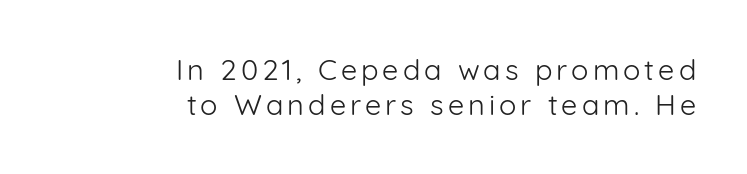
The image shows 29 px light sans-serif type, upright; set right-aligned, line spacing 1.19x, not underlined; low stroke contrast and a medium x-height.
